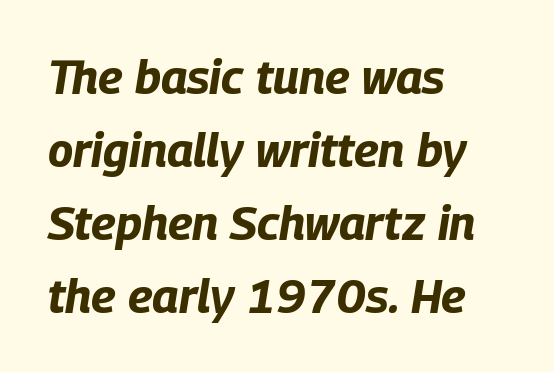
The characters look thick and weighty, a clear bold. Spacing between characters is what you'd get straight out of the box. Compared with typical paragraphs, the rows here are spaced about the same. The ragged edge is on the right, which tells us the setting is flush left. Is the type slanted? Yes — the strokes lean at a clear angle. This sample has the flowing, uneven cadence of proportional lettering.
